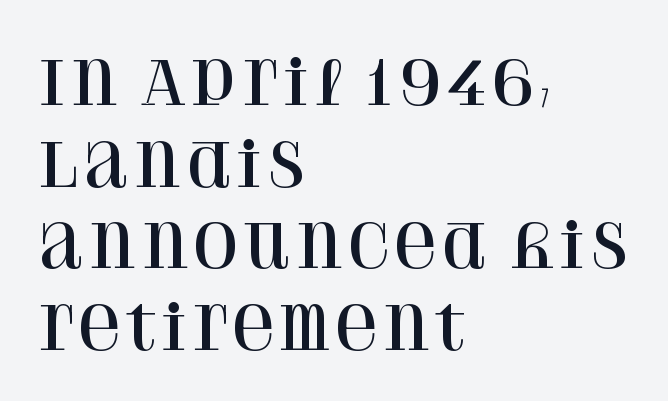
{"serif": "yes", "italic": "no", "width": "normal", "stroke_contrast": "high", "x_height": "large", "monospaced": "no", "underline": "no", "align": "left", "line_spacing": "normal", "line_spacing_ratio": 1.36, "letter_spacing": "normal", "letter_spacing_em": 0.0, "glyph_px": 60}
